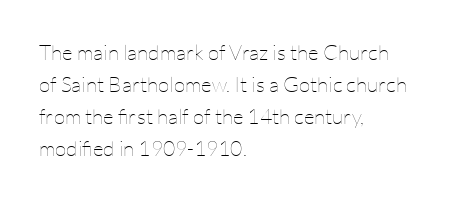
The image shows 21 px text type, upright; set left-aligned, normal line spacing (1.53x), normal letter spacing, not underlined.
